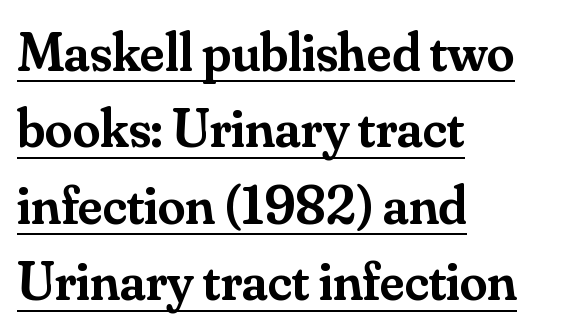
This sample uses an upright cut, with every glyph sitting square on the baseline. Varying glyph widths throughout — classic text-font behaviour. Each letter's strokes conclude with small projecting serifs. Is there an underline? Yes — a line sits under the letters. Summary of vertical rhythm: regular, with standard interline spacing.
